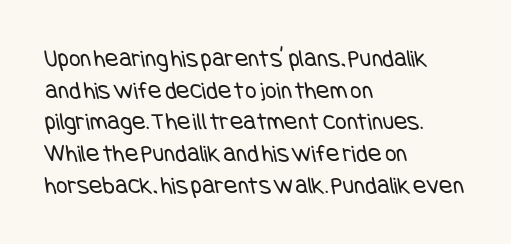
A quiet, ordinary-to-light weight characterises the typeface. Decoration check: the copy has no underline. What stands out about the letter spacing? Nothing — it is the standard amount. Every row of glyphs begins at an identical x-position on the left. Leading matches the norm, producing a regular column.
